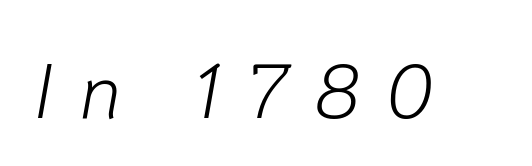
The image shows 77 px light type, italic (leaning right); set unusually wide letter spacing (+0.33 em), not underlined; low stroke contrast and a medium x-height.
